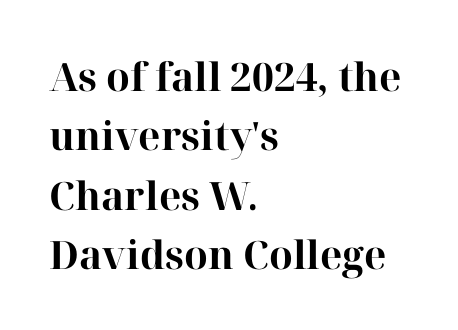
The image shows 39 px bold serif type, upright; set left-aligned, normal line spacing (1.52x), normal letter spacing, not underlined; high stroke contrast and a medium x-height.
